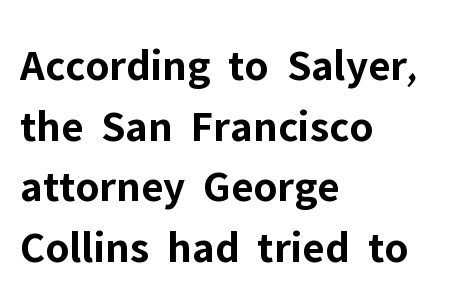
Q: Is the text bold? A: Yes.
Q: Is the text italic (slanted)? A: No, it is upright.
Q: Is the typeface a serif or a sans-serif typeface? A: Sans-serif.
Q: Is the text underlined? A: No.
Q: How is the paragraph aligned? A: Left-aligned.
Q: Is the spacing between letters normal or unusually wide? A: Normal.
Q: Is the spacing between lines tight, normal or loose? A: Normal.
Q: Width (condensed, normal, or wide)? A: Normal.
Q: Stroke contrast? A: Low.
Q: x-height? A: Medium.
Q: Monospaced? A: No.
